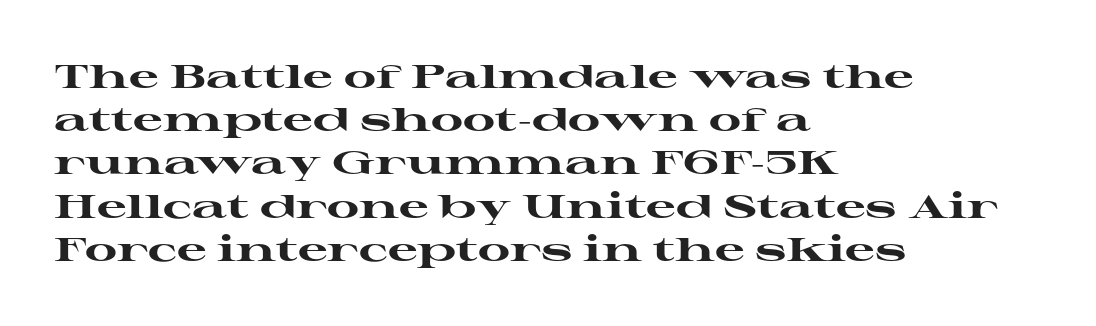
The rendering anchors every line to the left-hand side. These lines sit exactly where default settings would place them. I'd call this a serif setting — the letters wear small feet. These lines were composed using upright roman letters. Letters rest on an invisible, unmarked baseline. The gaps between neighbouring characters are ordinary and unremarkable.
